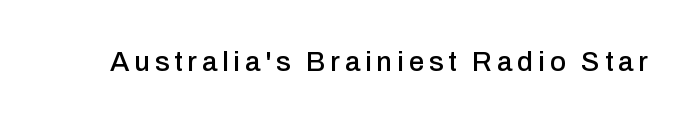
Character widths vary here, with narrow letters taking less room than wide ones. Each row of text sits above clean, open space. A typesetter would label this face a sans. Designer's note — italics off, roman on.
